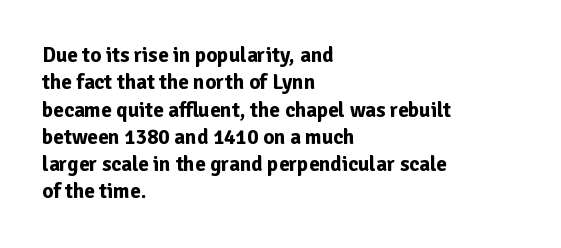
Q: Is the text bold? A: Yes.
Q: Is the text italic (slanted)? A: No, it is upright.
Q: Is the text underlined? A: No.
Q: How is the paragraph aligned? A: Left-aligned.
Q: Is the spacing between letters normal or unusually wide? A: Normal.
Q: Is the spacing between lines tight, normal or loose? A: Normal.
